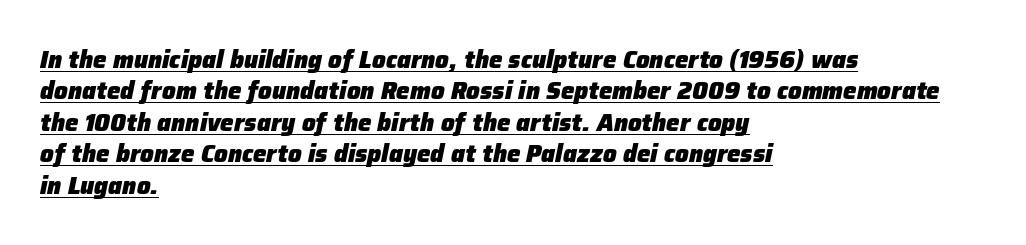
Q: Is the text bold? A: Yes.
Q: Is the text italic (slanted)? A: Yes, it leans right by about 12 degrees.
Q: Is the text underlined? A: Yes.
Q: How is the paragraph aligned? A: Left-aligned.
Q: Is the spacing between letters normal or unusually wide? A: Normal.
Q: Is the spacing between lines tight, normal or loose? A: Normal.
